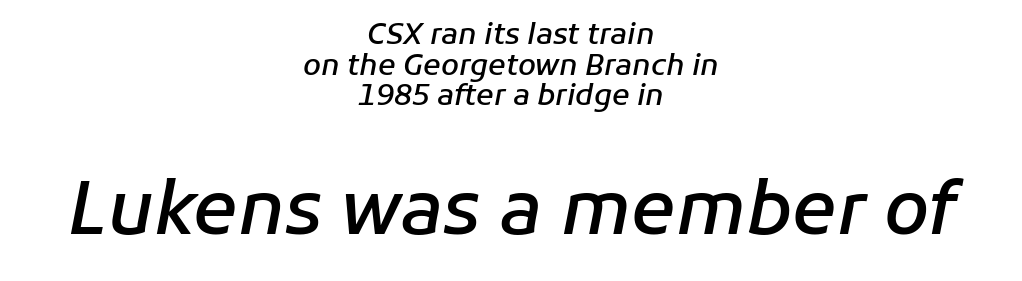
Q: Is the text bold? A: Semi-bold.
Q: Is the text italic (slanted)? A: Yes, it leans right by about 11 degrees.
Q: Is the text underlined? A: No.
Q: How is the paragraph aligned? A: Centered.
Q: Is the spacing between letters normal or unusually wide? A: Normal.
Q: Is the spacing between lines tight, normal or loose? A: Tight.
Q: Which block of text is set in a larger size, the first (top) or the second (bottom)? A: The second (bottom) one.
Q: Width (condensed, normal, or wide)? A: Normal.
Q: Stroke contrast? A: Low.
Q: x-height? A: Medium.
Q: Monospaced? A: No.
